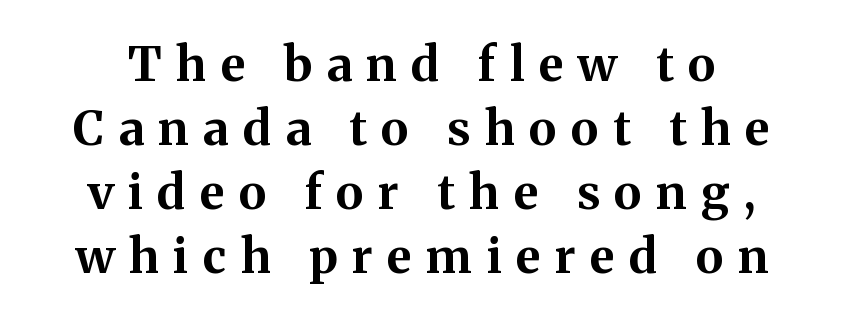
Q: Is the text bold? A: Yes.
Q: Is the text italic (slanted)? A: No, it is upright.
Q: Is the typeface a serif or a sans-serif typeface? A: Serif.
Q: Is the text underlined? A: No.
Q: Is the spacing between letters normal or unusually wide? A: Unusually wide.
Q: Is the spacing between lines tight, normal or loose? A: Normal.
Q: Width (condensed, normal, or wide)? A: Normal.
Q: Stroke contrast? A: Medium.
Q: x-height? A: Medium.
Q: Monospaced? A: No.
